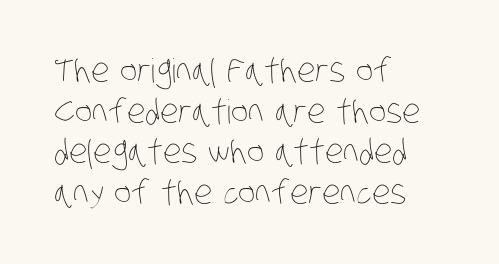
The image shows 33 px thin, condensed type; set left-aligned, line spacing 1.23x, normal letter spacing, not underlined; low stroke contrast and a large x-height.
